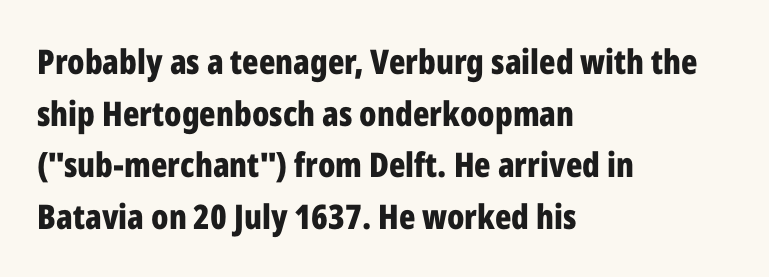
{"serif": "no", "italic": "no", "bold": "yes", "weight": "bold", "width": "condensed", "stroke_contrast": "low", "x_height": "medium", "monospaced": "no", "underline": "no", "align": "left", "line_spacing": "normal", "line_spacing_ratio": 1.52, "letter_spacing": "normal", "letter_spacing_em": 0.0, "glyph_px": 34}
